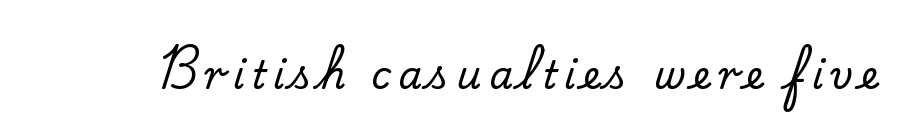
{"serif": "yes", "width": "normal", "stroke_contrast": "low", "x_height": "small", "monospaced": "no", "underline": "no", "glyph_px": 38}
